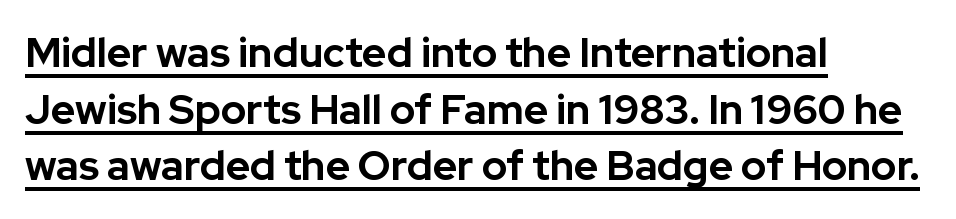
The image shows 41 px bold sans-serif type, upright; set left-aligned, normal line spacing (1.38x), normal letter spacing, underlined; low stroke contrast and a medium x-height.
